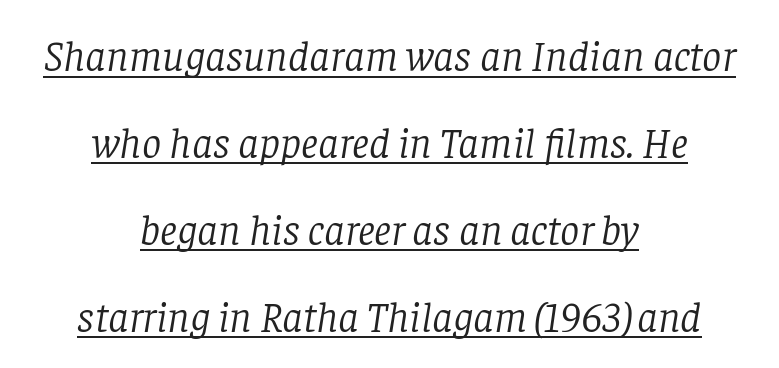
The paragraph shown floats in the horizontal middle. The block of text is sparse from top to bottom, with ample space between rows. Tracking value appears to be zero — textbook default spacing. This is oblique type, the kind used for emphasis or titles.
